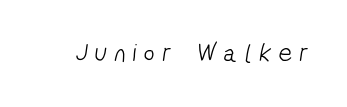
{"bold": "no", "underline": "no", "letter_spacing": "wide", "letter_spacing_em": 0.31, "glyph_px": 26}
